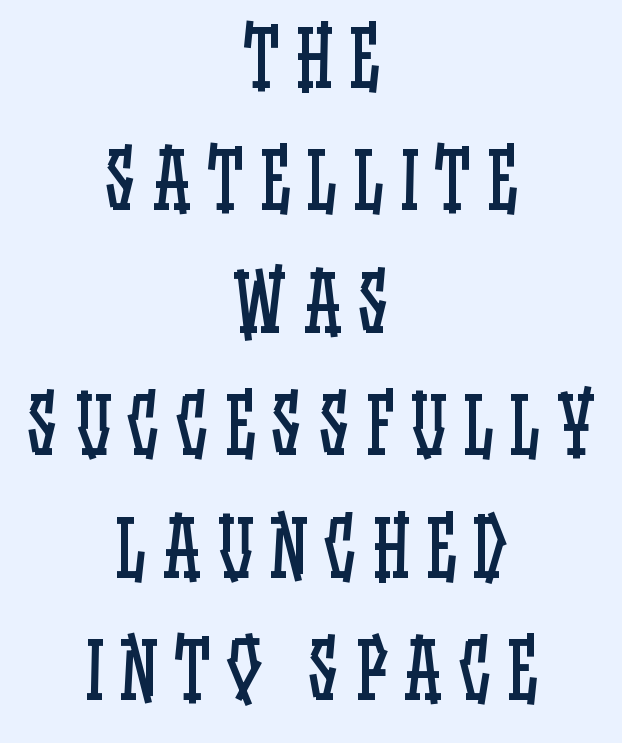
Proportional: the letters do not fall into vertical columns. Posture: vertical. Compared with typical body copy, the letter spacing here is much looser. The area under the type is left untouched. Weight: regular or lighter.
